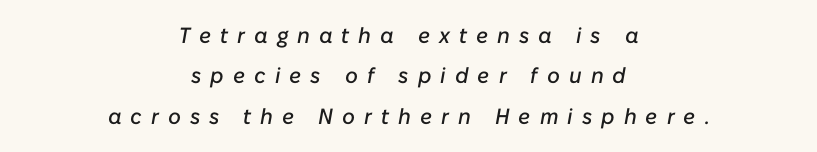
{"italic": "yes", "lean": "right", "slant_degrees": 10, "underline": "no", "align": "center", "line_spacing_ratio": 1.84, "letter_spacing": "wide", "letter_spacing_em": 0.41, "glyph_px": 22}
